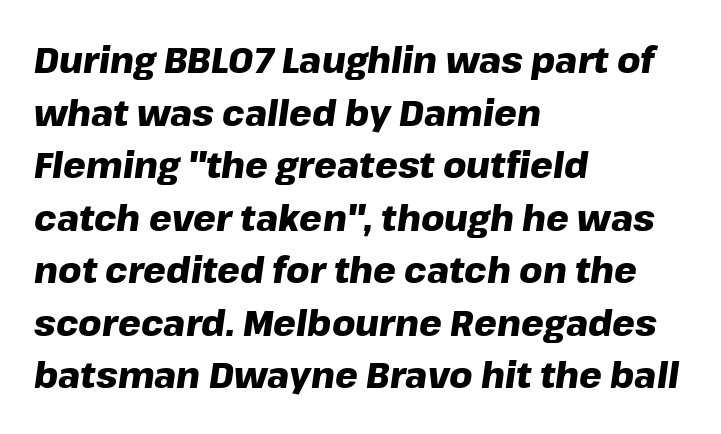
The image shows 36 px heavy type, italic (leaning right); set left-aligned, normal line spacing (1.46x), normal letter spacing, not underlined; low stroke contrast and a medium x-height.
